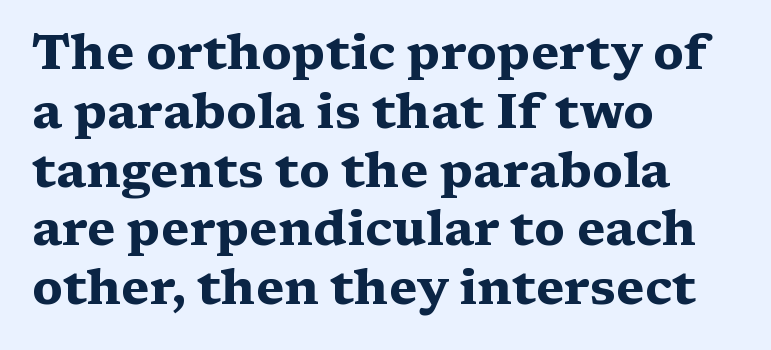
{"serif": "yes", "italic": "no", "bold": "yes", "weight": "heavy", "width": "wide", "stroke_contrast": "medium", "x_height": "medium", "monospaced": "no", "underline": "no", "align": "left", "line_spacing_ratio": 1.2, "letter_spacing": "normal", "letter_spacing_em": 0.0, "glyph_px": 49}
